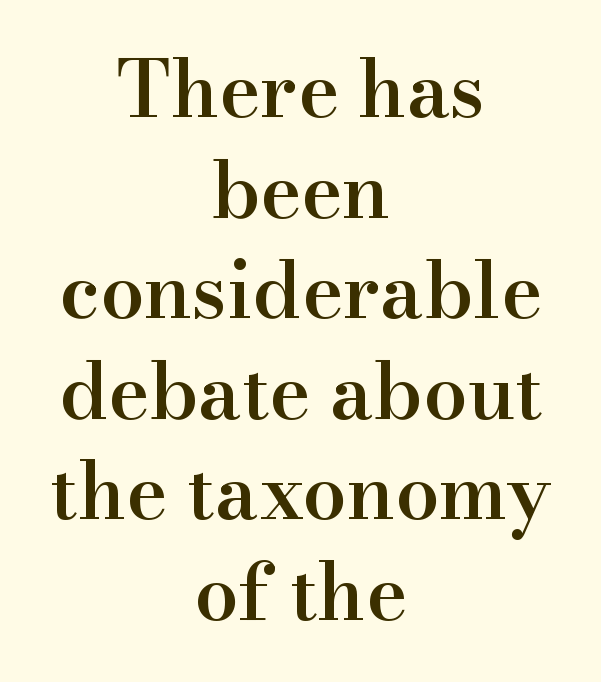
Q: Is the text bold? A: Semi-bold.
Q: Is the text italic (slanted)? A: No, it is upright.
Q: Is the typeface a serif or a sans-serif typeface? A: Serif.
Q: Is the text underlined? A: No.
Q: How is the paragraph aligned? A: Centered.
Q: Is the spacing between letters normal or unusually wide? A: Normal.
Q: Is the spacing between lines tight, normal or loose? A: Normal.
Q: Width (condensed, normal, or wide)? A: Normal.
Q: Stroke contrast? A: High.
Q: x-height? A: Small.
Q: Monospaced? A: No.
